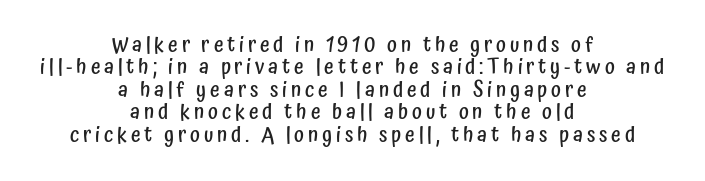
The passage shown is semibold, sitting just below true bold. In terms of leading, this rendering errs on the cramped side. The words here are not underlined. Vertical strokes here are truly vertical.
